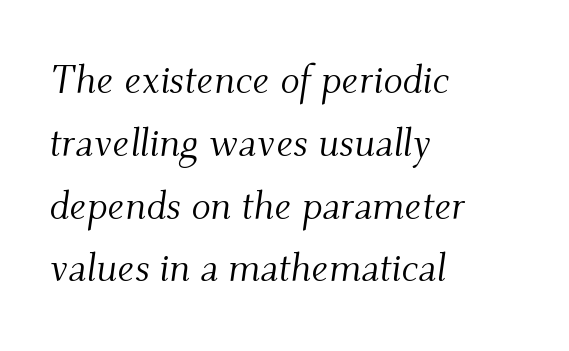
This block has exactly the height ordinary leading produces. The strokes carry an ordinary text weight at most. Decoration check: the copy has no underline. You could not count columns in this text — the font is proportionally spaced. Serifs: yes, visible at the terminals of the letterforms.
